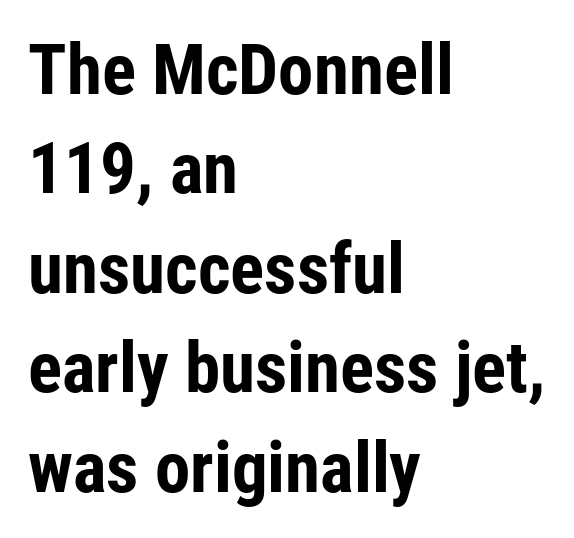
Q: Is the text bold? A: Yes.
Q: Is the text italic (slanted)? A: No, it is upright.
Q: Is the typeface a serif or a sans-serif typeface? A: Sans-serif.
Q: Is the text underlined? A: No.
Q: How is the paragraph aligned? A: Left-aligned.
Q: Is the spacing between letters normal or unusually wide? A: Normal.
Q: Is the spacing between lines tight, normal or loose? A: Normal.
Q: Width (condensed, normal, or wide)? A: Condensed.
Q: Stroke contrast? A: Low.
Q: x-height? A: Medium.
Q: Monospaced? A: No.
